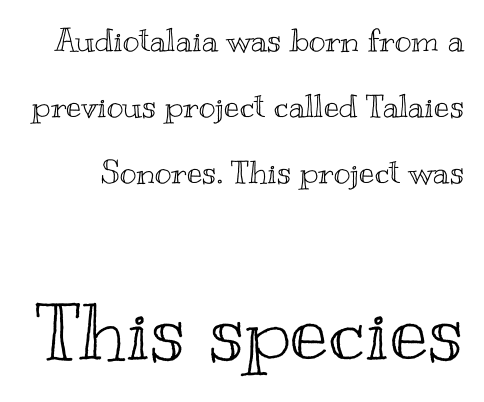
{"italic": "no", "width": "wide", "x_height": "small", "monospaced": "no", "underline": "no", "line_spacing": "loose", "line_spacing_ratio": 2.06, "letter_spacing": "normal", "letter_spacing_em": 0.0, "larger_block": "second", "size_ratio": 2.5, "glyph_px": 80}
